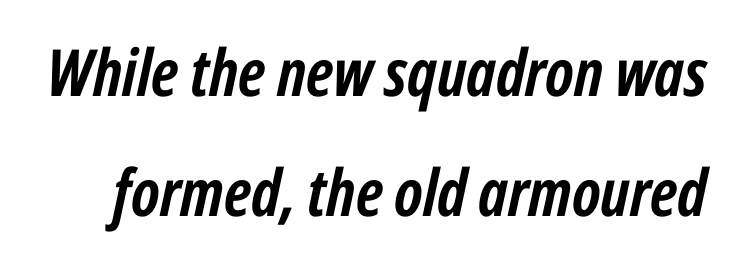
These lines keep a tight, regular rhythm from letter to letter. Notice how the stems are inclined rather than vertical — that's the hallmark of italics. Each row of text sits above clean, open space. Looks like regular typesetting: each glyph gets only the width it needs.
